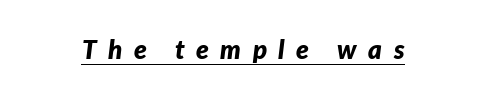
The image shows 26 px bold type, italic (leaning right); set unusually wide letter spacing (+0.44 em), underlined.
